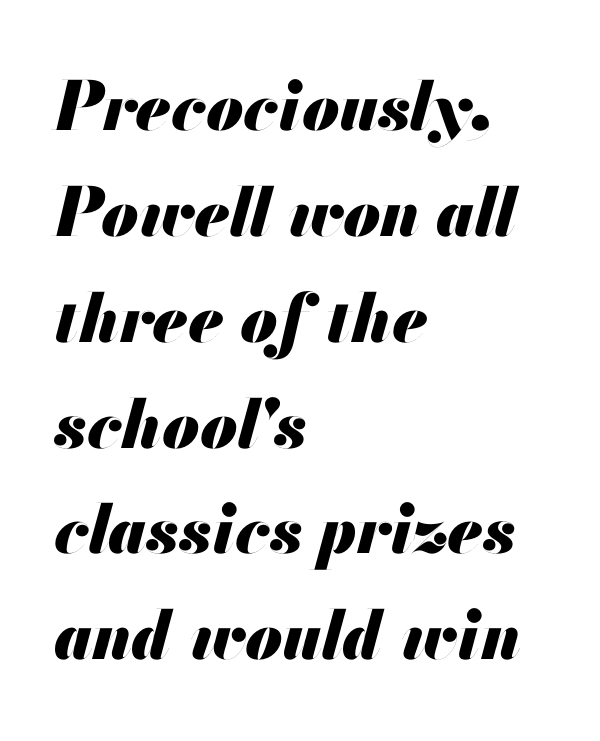
Q: Is the text bold? A: Yes.
Q: Is the text italic (slanted)? A: Yes, it leans right by about 13 degrees.
Q: Is the text underlined? A: No.
Q: How is the paragraph aligned? A: Left-aligned.
Q: Is the spacing between letters normal or unusually wide? A: Normal.
Q: Is the spacing between lines tight, normal or loose? A: Normal.
Q: Width (condensed, normal, or wide)? A: Normal.
Q: Stroke contrast? A: Medium.
Q: x-height? A: Small.
Q: Monospaced? A: No.
